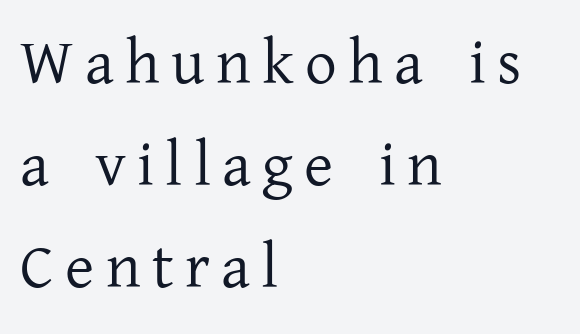
{"serif": "yes", "italic": "no", "bold": "no", "weight": "regular", "width": "normal", "stroke_contrast": "low", "x_height": "medium", "monospaced": "no", "underline": "no", "align": "left", "line_spacing": "normal", "line_spacing_ratio": 1.62, "glyph_px": 63}
